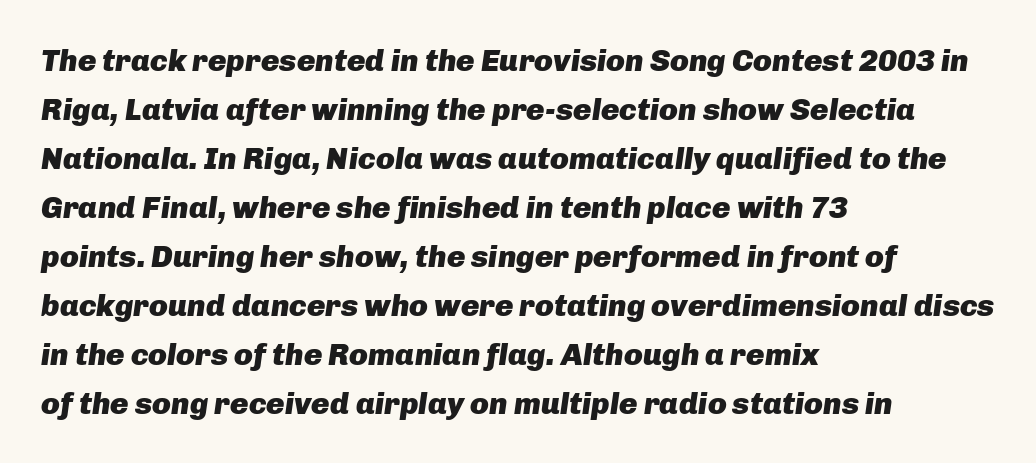
Q: Is the text bold? A: Yes.
Q: Is the text italic (slanted)? A: Yes, it leans right by about 8 degrees.
Q: Is the text underlined? A: No.
Q: How is the paragraph aligned? A: Left-aligned.
Q: Is the spacing between letters normal or unusually wide? A: Normal.
Q: Is the spacing between lines tight, normal or loose? A: Normal.
Q: Width (condensed, normal, or wide)? A: Normal.
Q: Stroke contrast? A: Low.
Q: x-height? A: Medium.
Q: Monospaced? A: No.
